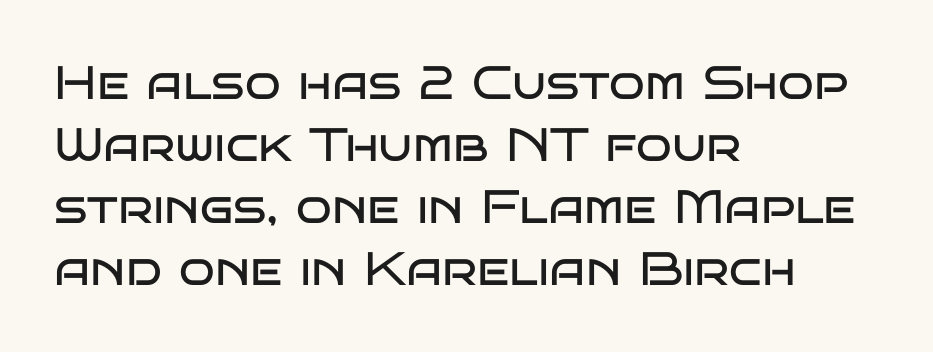
The image shows 47 px regular-weight, wide sans-serif type, upright; set left-aligned, normal line spacing (1.32x), normal letter spacing, not underlined; low stroke contrast and a large x-height.
